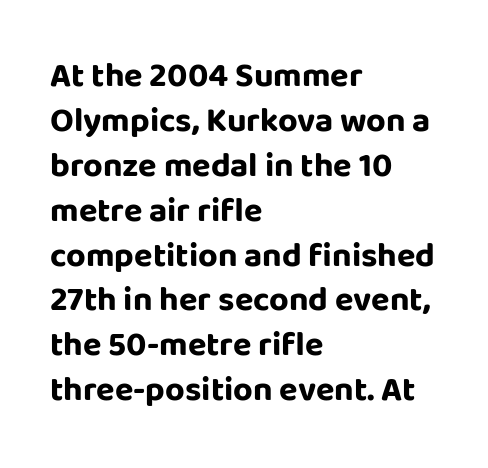
The zone under the glyphs is completely vacant. If you drew a line through each stem, it would be perfectly vertical. Letter spacing: default. Every letter is thick-stroked: bold, no question. The letters carry no serifs — their stems end cleanly without finishing strokes.
